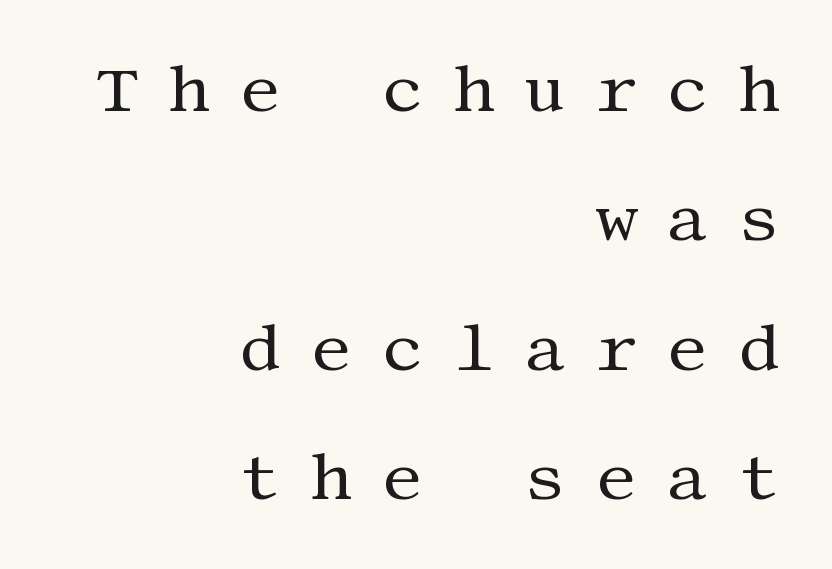
{"serif": "yes", "italic": "no", "bold": "no", "weight": "regular", "width": "normal", "stroke_contrast": "medium", "x_height": "large", "underline": "no", "align": "right", "line_spacing": "loose", "line_spacing_ratio": 1.96, "letter_spacing": "wide", "letter_spacing_em": 0.44, "glyph_px": 66}
